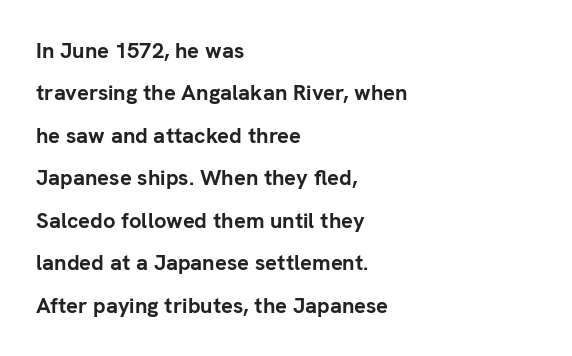
The gaps between neighbouring characters are ordinary and unremarkable. Horizontally, the lines are justified to the leading edge only. The specimen reads as upright at a glance. Baseline-to-baseline distance is far greater than the letter height. A clean baseline with only descenders dipping below it. Students, this is bold: see how much ink each stroke carries.
